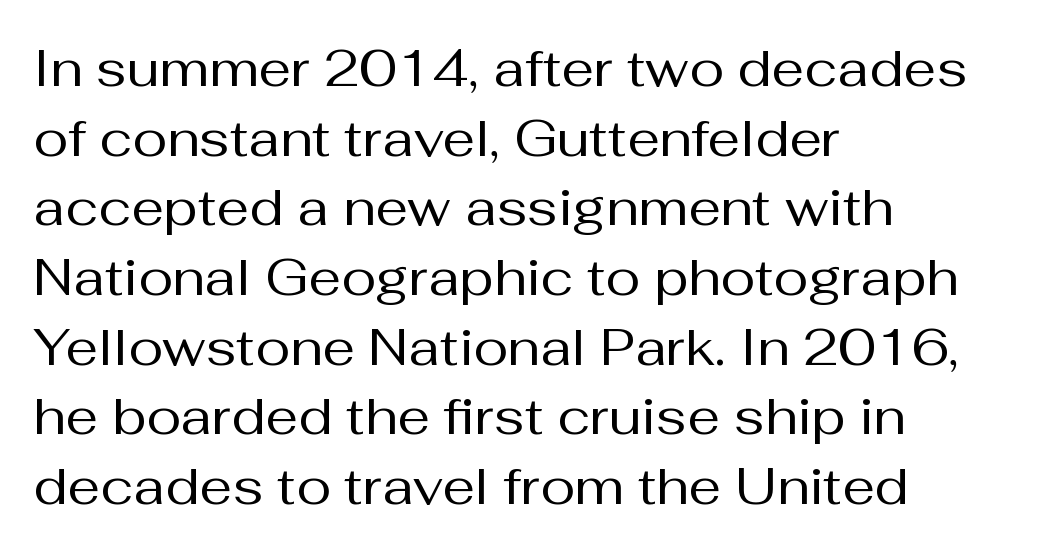
A typesetter would call this proportional, since set widths differ per character. Baseline-to-baseline distance is the conventional proportion of letter height. Caption: multi-line text, flush left, ragged right. To sum up the face: it is a sans, with no serifs. The space beneath each line is pristine and unruled.
